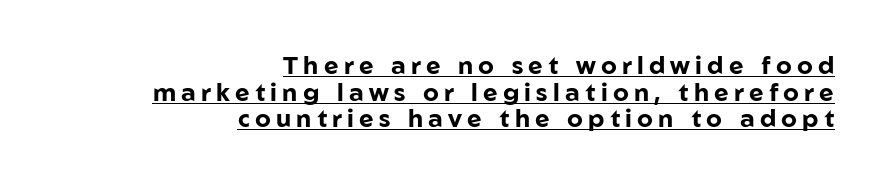
The image shows 25 px bold type, upright; set right-aligned, tight line spacing (1.07x), unusually wide letter spacing (+0.21 em), underlined.
